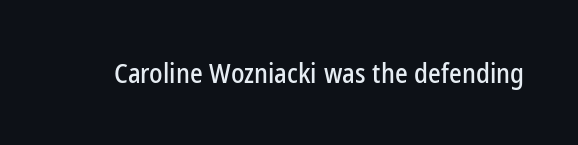
This rendering leaves character spacing at its baseline value. Has an underline been added? It has not. No italicization has been applied; the sample stays upright.
